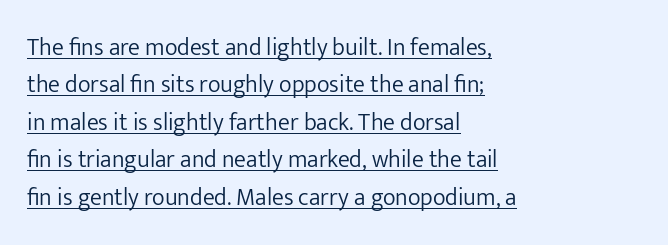
Q: Is the text bold? A: No.
Q: Is the text italic (slanted)? A: No, it is upright.
Q: Is the text underlined? A: Yes.
Q: How is the paragraph aligned? A: Left-aligned.
Q: Is the spacing between letters normal or unusually wide? A: Normal.
Q: Is the spacing between lines tight, normal or loose? A: Normal.
